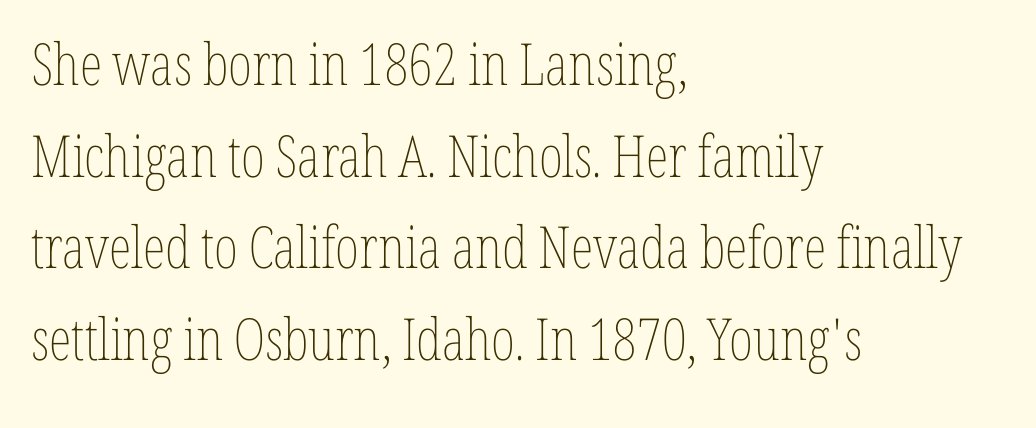
Q: Is the text bold? A: No.
Q: Is the text italic (slanted)? A: No, it is upright.
Q: Is the text underlined? A: No.
Q: How is the paragraph aligned? A: Left-aligned.
Q: Is the spacing between letters normal or unusually wide? A: Normal.
Q: Is the spacing between lines tight, normal or loose? A: Normal.
Q: Width (condensed, normal, or wide)? A: Condensed.
Q: Stroke contrast? A: Low.
Q: x-height? A: Medium.
Q: Monospaced? A: No.
